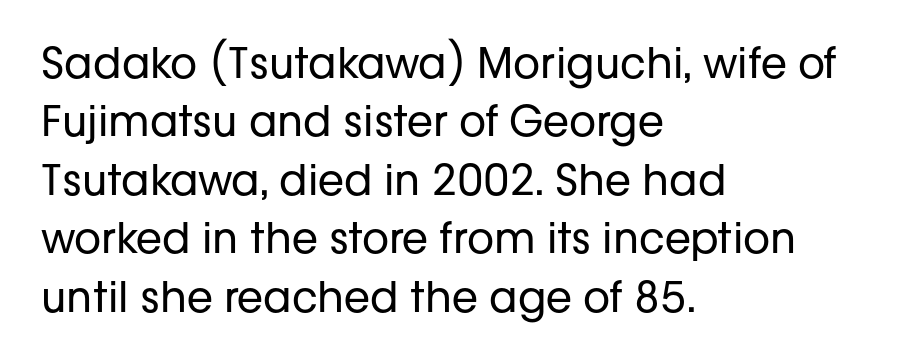
The image shows 42 px regular-weight sans-serif type, upright; set left-aligned, normal line spacing (1.39x), normal letter spacing, not underlined; low stroke contrast and a medium x-height.
